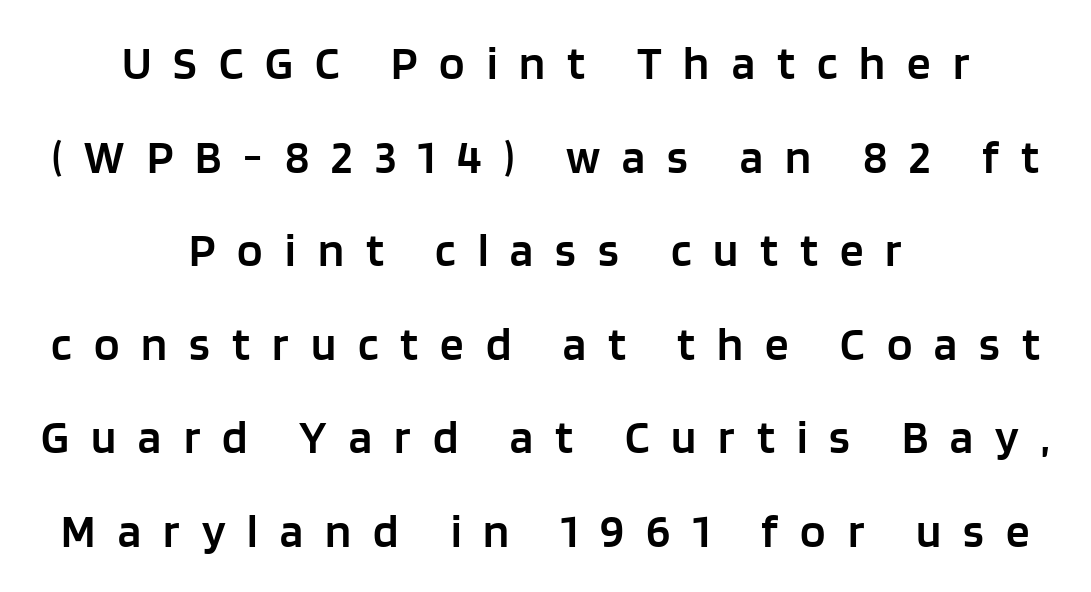
{"serif": "no", "italic": "no", "bold": "semi", "weight": "semibold", "width": "normal", "stroke_contrast": "low", "x_height": "large", "monospaced": "no", "underline": "no", "align": "center", "line_spacing": "loose", "line_spacing_ratio": 1.99, "letter_spacing": "wide", "letter_spacing_em": 0.47, "glyph_px": 47}
